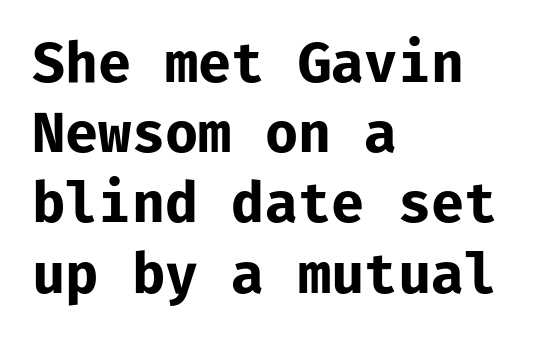
The image shows 54 px bold sans-serif type, upright, monospaced; set left-aligned, normal line spacing (1.3x), normal letter spacing, not underlined; low stroke contrast and a medium x-height.
